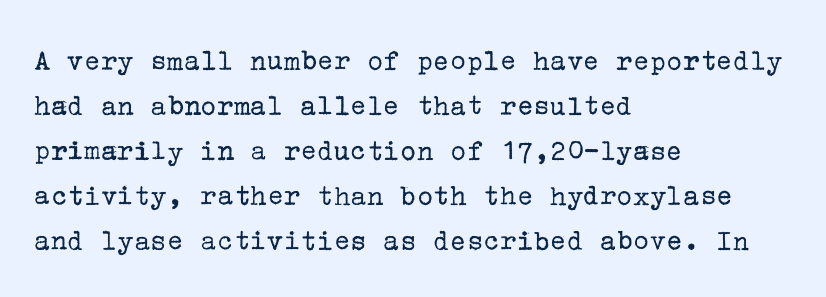
{"serif": "yes", "italic": "no", "bold": "no", "weight": "regular", "width": "normal", "stroke_contrast": "low", "x_height": "medium", "underline": "no", "align": "left", "line_spacing": "normal", "line_spacing_ratio": 1.45, "letter_spacing": "normal", "letter_spacing_em": 0.0, "glyph_px": 31}
